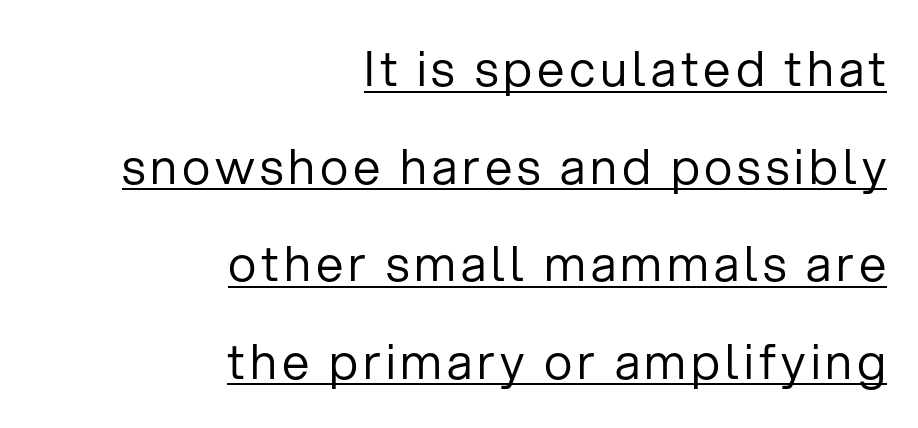
{"serif": "no", "italic": "no", "bold": "no", "weight": "regular", "width": "normal", "stroke_contrast": "low", "x_height": "medium", "monospaced": "no", "underline": "yes", "align": "right", "line_spacing": "loose", "line_spacing_ratio": 1.99, "glyph_px": 49}
